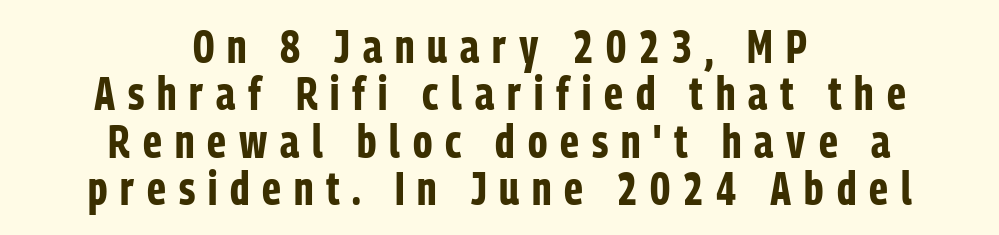
The image shows 46 px bold, condensed sans-serif type, upright; set centered, tight line spacing (1.03x), unusually wide letter spacing (+0.28 em), not underlined; low stroke contrast and a medium x-height.
